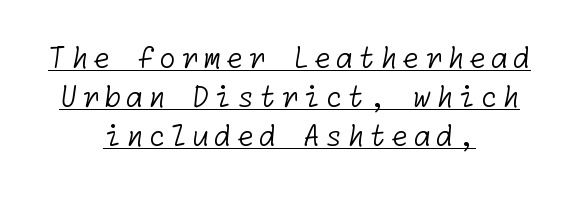
Q: Is the text bold? A: No.
Q: Is the typeface a serif or a sans-serif typeface? A: Sans-serif.
Q: Is the text underlined? A: Yes.
Q: How is the paragraph aligned? A: Centered.
Q: Is the spacing between lines tight, normal or loose? A: Normal.
Q: Width (condensed, normal, or wide)? A: Normal.
Q: Stroke contrast? A: Low.
Q: x-height? A: Medium.
